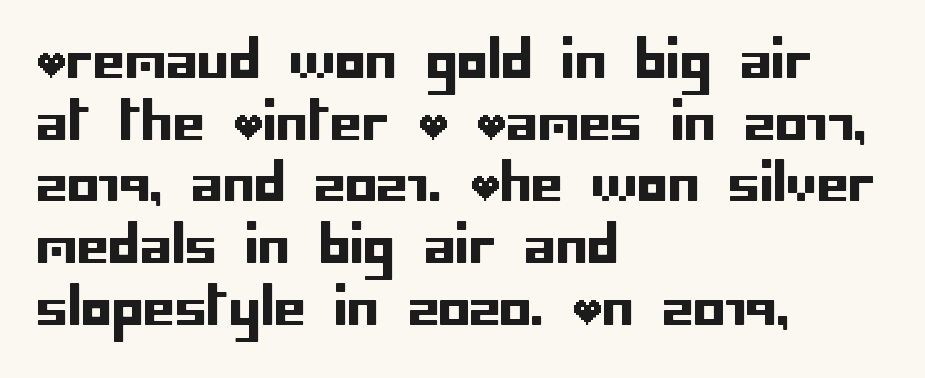
The image shows 51 px sans-serif type, upright; set left-aligned, line spacing 1.21x, normal letter spacing, not underlined; low stroke contrast and a large x-height.
